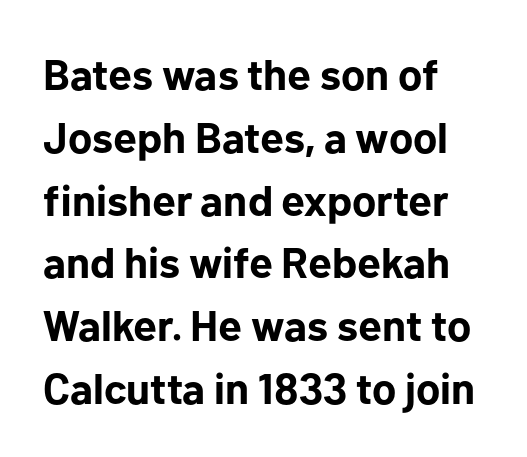
{"serif": "no", "italic": "no", "bold": "yes", "weight": "bold", "width": "normal", "stroke_contrast": "low", "x_height": "medium", "monospaced": "no", "underline": "no", "align": "left", "line_spacing": "normal", "line_spacing_ratio": 1.46, "letter_spacing": "normal", "letter_spacing_em": 0.0, "glyph_px": 43}
